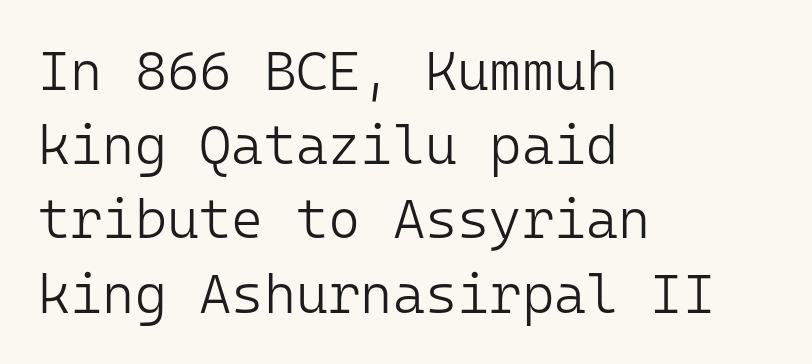
{"serif": "no", "italic": "no", "bold": "no", "weight": "light", "width": "normal", "stroke_contrast": "low", "x_height": "medium", "monospaced": "yes", "underline": "no", "align": "left", "line_spacing": "normal", "line_spacing_ratio": 1.35, "letter_spacing": "normal", "letter_spacing_em": 0.0, "glyph_px": 55}
